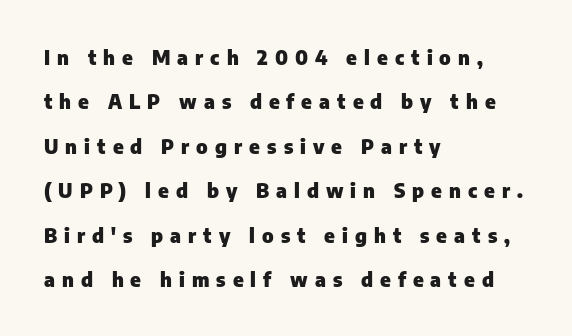
{"italic": "no", "bold": "yes", "underline": "no", "align": "left", "line_spacing": "loose", "line_spacing_ratio": 2.22, "letter_spacing": "wide", "letter_spacing_em": 0.35, "glyph_px": 20}
